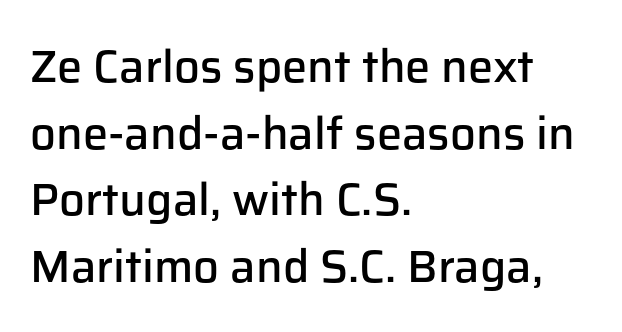
{"serif": "no", "italic": "no", "bold": "semi", "weight": "semibold", "width": "normal", "stroke_contrast": "low", "x_height": "medium", "monospaced": "no", "underline": "no", "align": "left", "line_spacing": "normal", "line_spacing_ratio": 1.48, "letter_spacing": "normal", "letter_spacing_em": 0.0, "glyph_px": 45}
